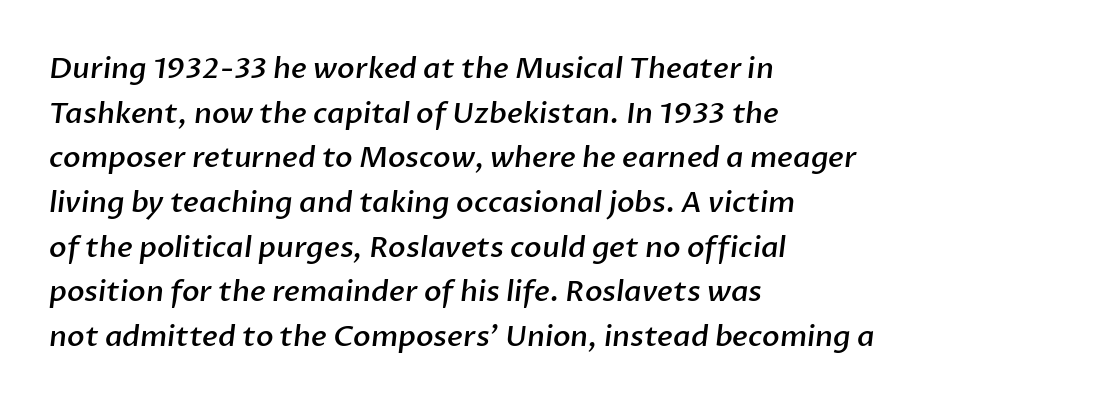
Q: Is the text bold? A: Semi-bold.
Q: Is the typeface a serif or a sans-serif typeface? A: Sans-serif.
Q: Is the text underlined? A: No.
Q: How is the paragraph aligned? A: Left-aligned.
Q: Is the spacing between letters normal or unusually wide? A: Normal.
Q: Is the spacing between lines tight, normal or loose? A: Normal.
Q: Width (condensed, normal, or wide)? A: Normal.
Q: Stroke contrast? A: Low.
Q: x-height? A: Medium.
Q: Monospaced? A: No.
